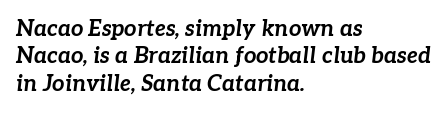
Q: Is the text bold? A: Yes.
Q: Is the text italic (slanted)? A: Yes, it leans right by about 7 degrees.
Q: Is the text underlined? A: No.
Q: How is the paragraph aligned? A: Left-aligned.
Q: Is the spacing between letters normal or unusually wide? A: Normal.
Q: Is the spacing between lines tight, normal or loose? A: Normal.
